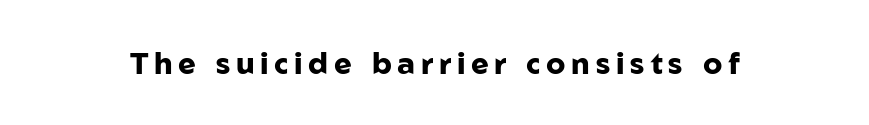
The image shows 30 px heavy sans-serif type, upright; set not underlined; low stroke contrast and a medium x-height.
